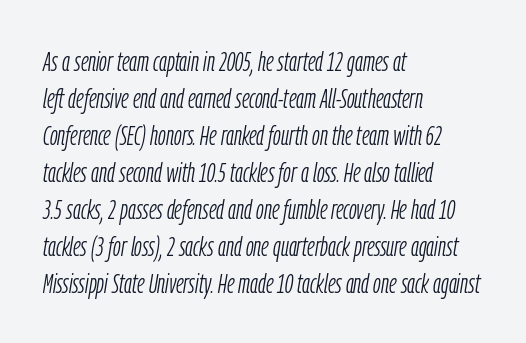
The image shows 28 px light, condensed type, italic (leaning right); set left-aligned, normal line spacing (1.32x), normal letter spacing, not underlined; low stroke contrast and a medium x-height.
